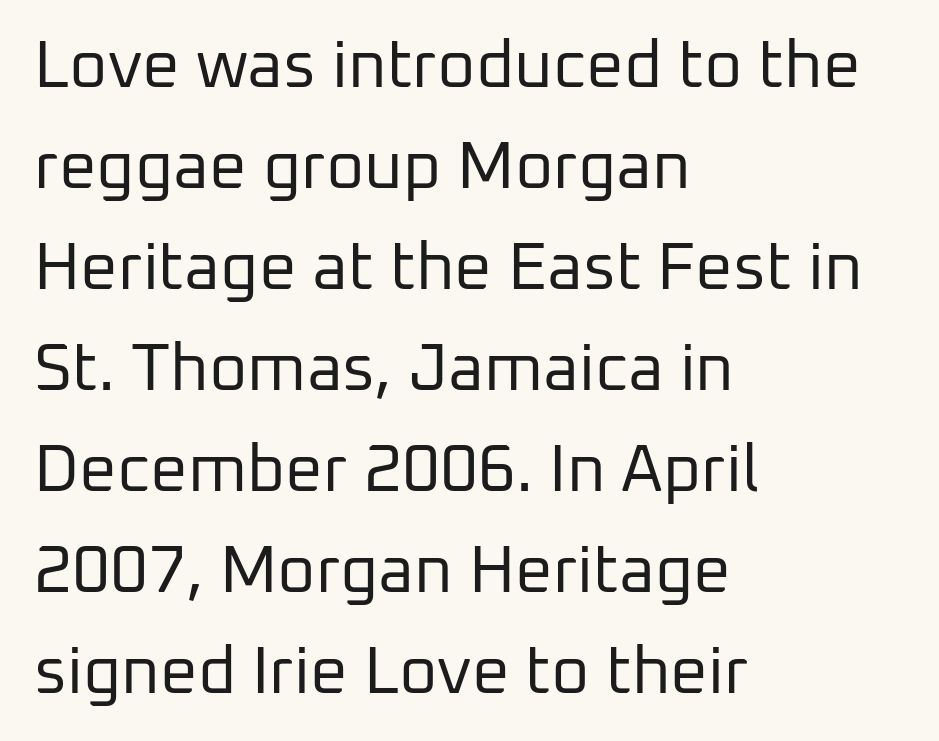
The image shows 66 px regular-weight sans-serif type, upright; set left-aligned, normal line spacing (1.53x), normal letter spacing, not underlined; low stroke contrast and a medium x-height.
